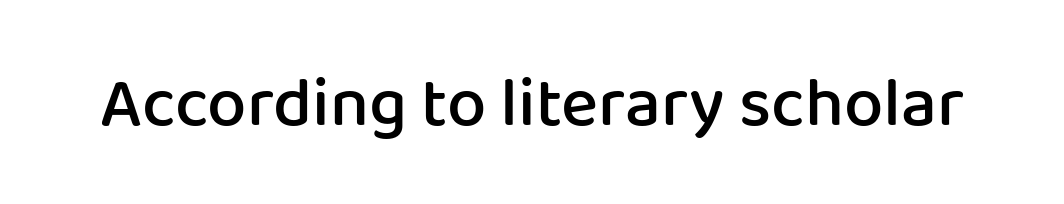
The image shows 70 px semibold sans-serif type, upright; set normal letter spacing, not underlined; low stroke contrast and a medium x-height.
